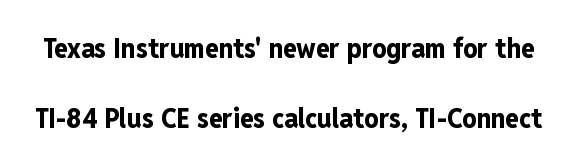
{"serif": "no", "italic": "no", "bold": "yes", "weight": "bold", "width": "condensed", "stroke_contrast": "low", "x_height": "medium", "monospaced": "no", "underline": "no", "line_spacing": "loose", "line_spacing_ratio": 2.49, "letter_spacing": "normal", "letter_spacing_em": 0.0, "glyph_px": 28}
